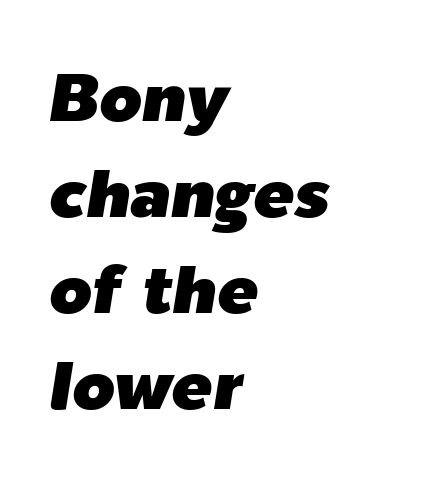
{"italic": "yes", "lean": "right", "slant_degrees": 9, "width": "normal", "stroke_contrast": "low", "x_height": "medium", "monospaced": "no", "underline": "no", "align": "left", "line_spacing": "normal", "line_spacing_ratio": 1.41, "letter_spacing": "normal", "letter_spacing_em": 0.0, "glyph_px": 68}
